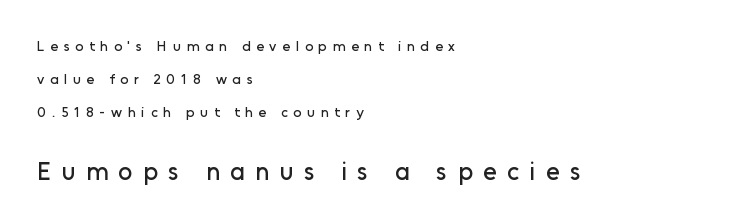
Q: Is the text italic (slanted)? A: No, it is upright.
Q: Is the text underlined? A: No.
Q: How is the paragraph aligned? A: Left-aligned.
Q: Is the spacing between letters normal or unusually wide? A: Unusually wide.
Q: Is the spacing between lines tight, normal or loose? A: Loose.
Q: Which block of text is set in a larger size, the first (top) or the second (bottom)? A: The second (bottom) one.
